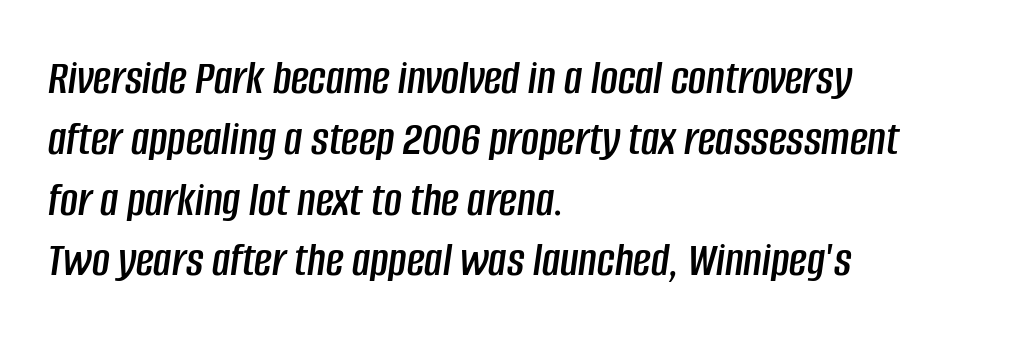
The image shows 49 px condensed type, italic (leaning right); set left-aligned, line spacing 1.24x, normal letter spacing, not underlined; low stroke contrast and a large x-height.
